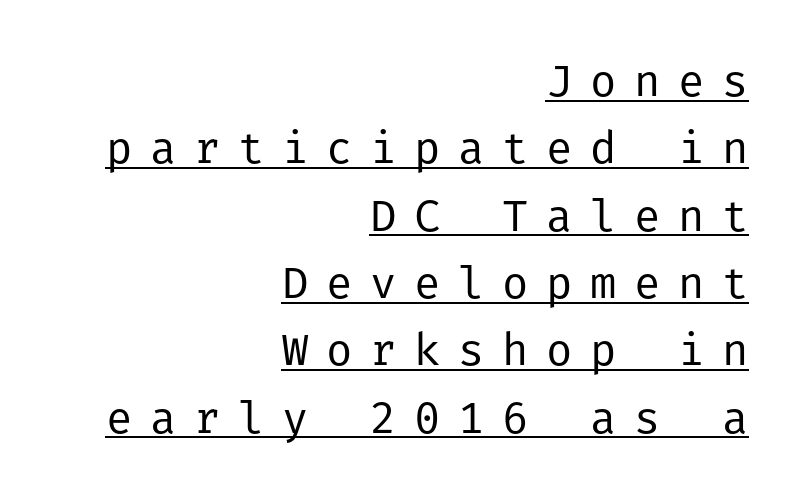
The image shows 44 px regular-weight sans-serif type, upright; set right-aligned, normal line spacing (1.53x), unusually wide letter spacing (+0.4 em), underlined; low stroke contrast and a medium x-height.
